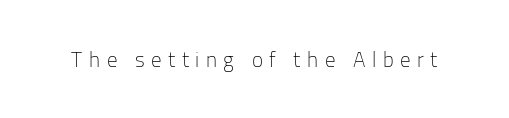
This is roman type, the default non-slanted kind. Between one letter and the next there's a generous, obvious gap. These glyphs show unthickened strokes, regular width or finer. The space beneath each line is pristine and unruled.
